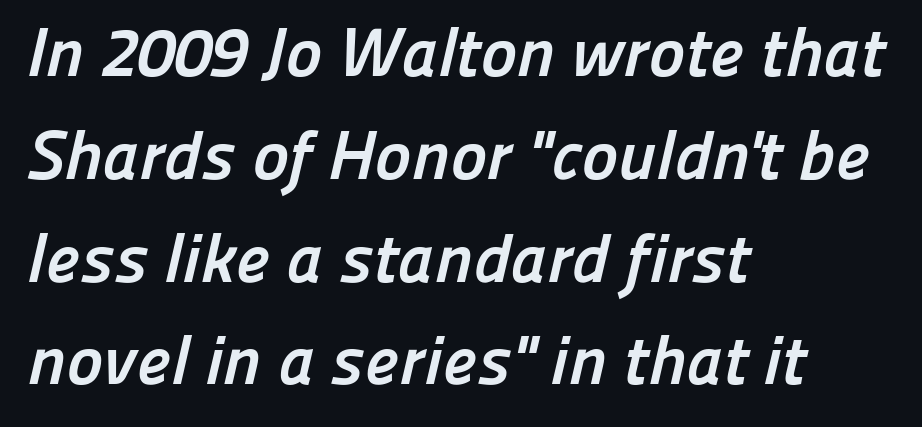
{"serif": "no", "bold": "yes", "weight": "semibold", "width": "normal", "stroke_contrast": "low", "x_height": "medium", "monospaced": "no", "underline": "no", "align": "left", "line_spacing": "normal", "line_spacing_ratio": 1.49, "letter_spacing": "normal", "letter_spacing_em": 0.0, "glyph_px": 69}
